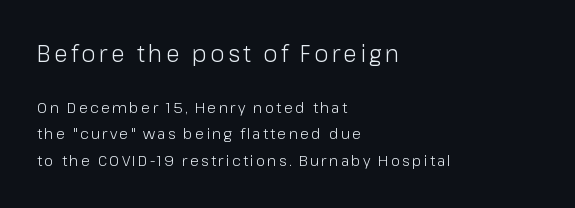
The composition opens big and finishes small. No word sits above an underline. The lines in this sample share a left origin and differ only in where they stop. The passage shown is not bold in any degree. This is roman type, the default non-slanted kind.
